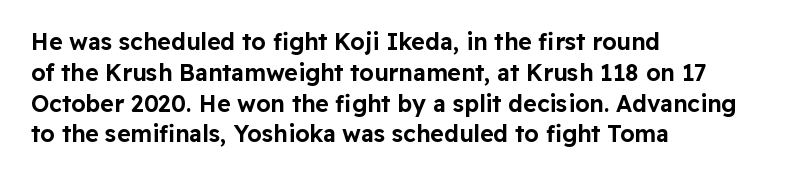
Q: Is the text italic (slanted)? A: No, it is upright.
Q: Is the text underlined? A: No.
Q: How is the paragraph aligned? A: Left-aligned.
Q: Is the spacing between letters normal or unusually wide? A: Normal.
Q: Is the spacing between lines tight, normal or loose? A: Normal.
